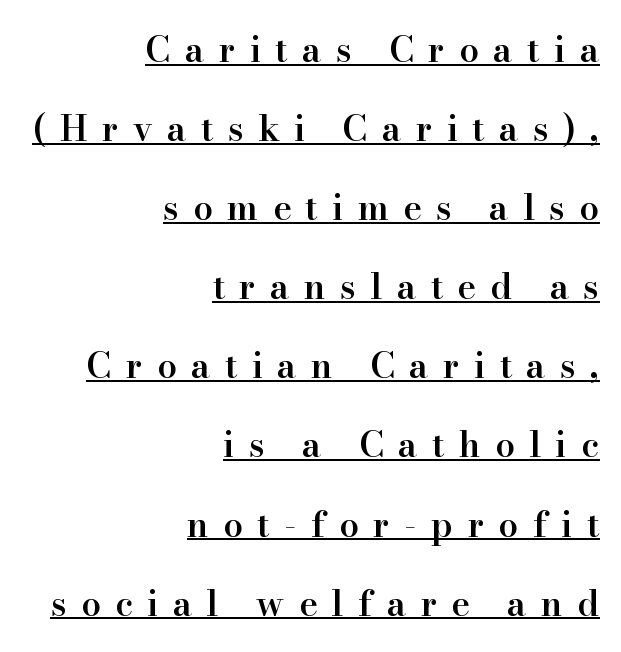
The image shows 35 px semibold serif type, upright; set right-aligned, loose line spacing (2.26x), unusually wide letter spacing (+0.41 em), underlined; high stroke contrast and a small x-height.
